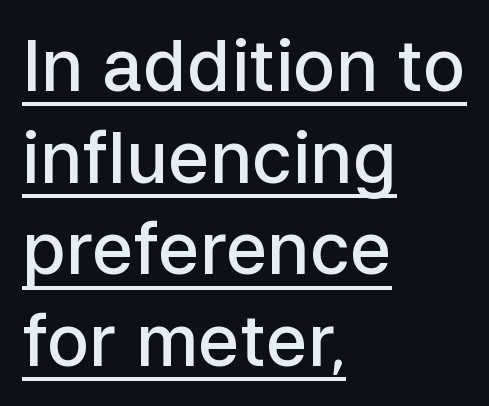
Q: Is the text bold? A: Semi-bold.
Q: Is the text italic (slanted)? A: No, it is upright.
Q: Is the typeface a serif or a sans-serif typeface? A: Sans-serif.
Q: Is the text underlined? A: Yes.
Q: How is the paragraph aligned? A: Left-aligned.
Q: Is the spacing between letters normal or unusually wide? A: Normal.
Q: Is the spacing between lines tight, normal or loose? A: Normal.
Q: Width (condensed, normal, or wide)? A: Normal.
Q: Stroke contrast? A: Low.
Q: x-height? A: Medium.
Q: Monospaced? A: No.
